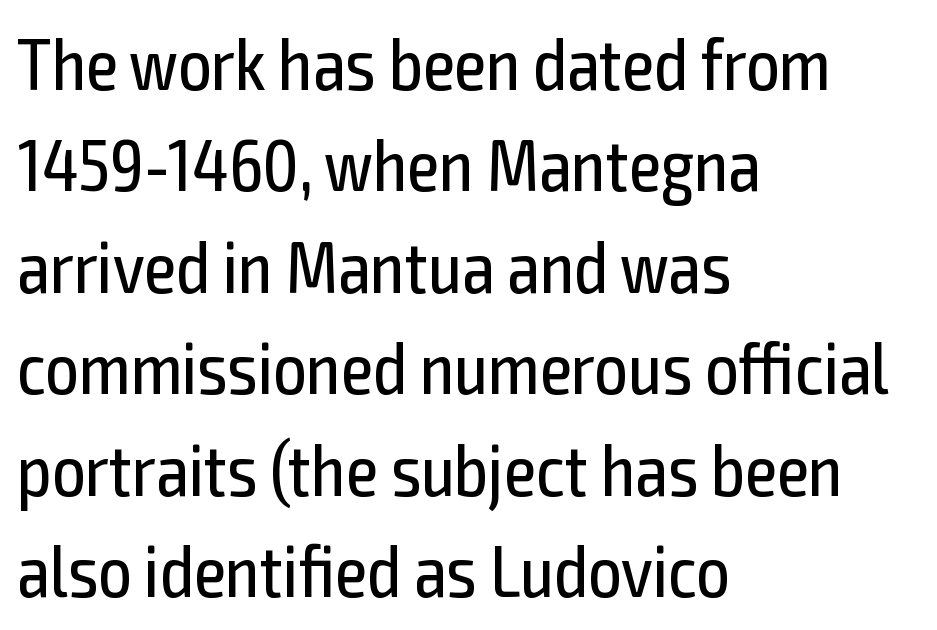
Q: Is the text bold? A: No.
Q: Is the text italic (slanted)? A: No, it is upright.
Q: Is the typeface a serif or a sans-serif typeface? A: Sans-serif.
Q: Is the text underlined? A: No.
Q: How is the paragraph aligned? A: Left-aligned.
Q: Is the spacing between letters normal or unusually wide? A: Normal.
Q: Is the spacing between lines tight, normal or loose? A: Normal.
Q: Width (condensed, normal, or wide)? A: Condensed.
Q: x-height? A: Medium.
Q: Monospaced? A: No.
